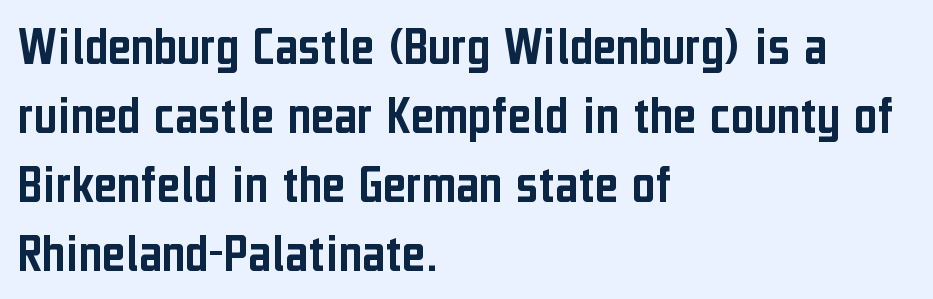
{"serif": "no", "italic": "no", "width": "condensed", "stroke_contrast": "low", "x_height": "medium", "monospaced": "no", "underline": "no", "align": "left", "line_spacing_ratio": 1.23, "letter_spacing": "normal", "letter_spacing_em": 0.0, "glyph_px": 56}
